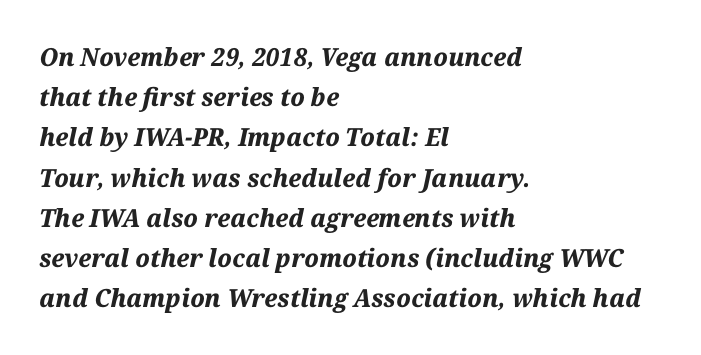
Stroke thickness is high; the sample reads as a true bold. Beneath every word, the page is bare. Standard letterfit; no display-style spreading of the glyphs. Is the block centered? No — it sits flush against the left margin. Slanted lettering throughout. Leading: standard.
